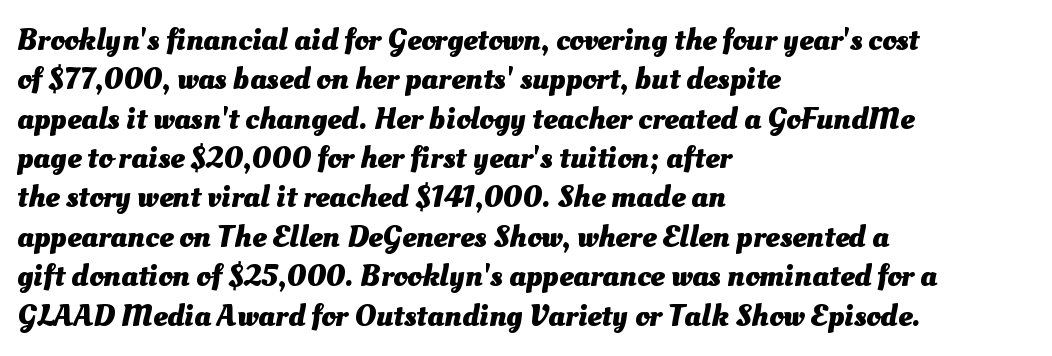
The image shows 32 px heavy type; set left-aligned, line spacing 1.23x, normal letter spacing, not underlined; medium stroke contrast and a small x-height.
